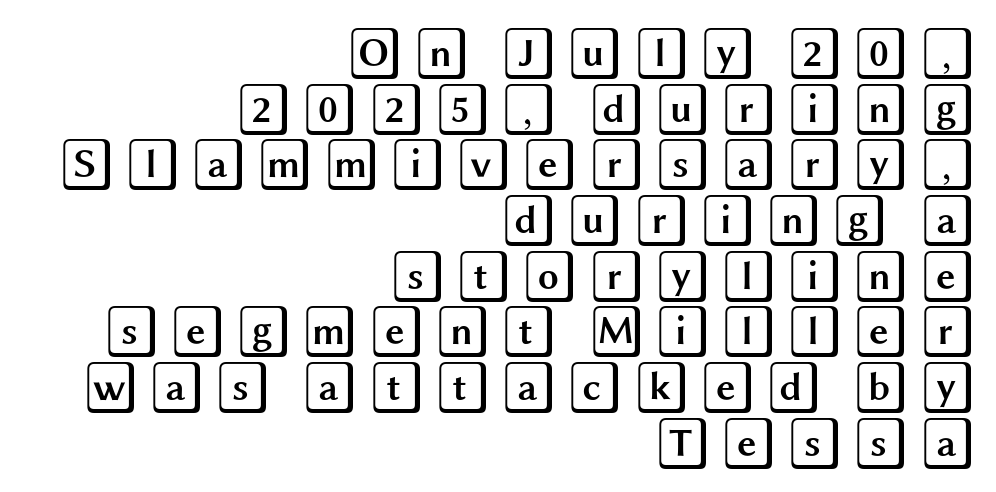
Q: Is the text italic (slanted)? A: No, it is upright.
Q: Is the text underlined? A: No.
Q: How is the paragraph aligned? A: Right-aligned.
Q: Is the spacing between lines tight, normal or loose? A: Tight.
Q: Width (condensed, normal, or wide)? A: Wide.
Q: x-height? A: Large.
